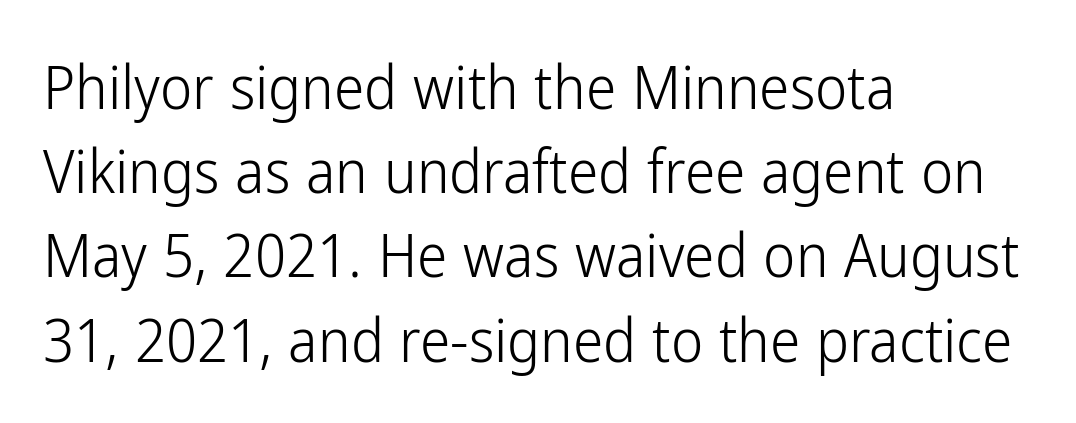
Think of a printed novel: that variable character pitch is what you see here. The lines sit at an ordinary, default distance from one another. Each line starts at the same left margin while the right side varies. The string is rendered with underlining switched off.
